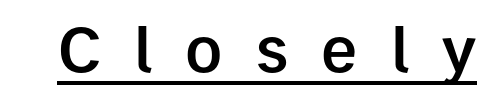
Q: Is the text bold? A: Semi-bold.
Q: Is the text italic (slanted)? A: No, it is upright.
Q: Is the typeface a serif or a sans-serif typeface? A: Sans-serif.
Q: Is the text underlined? A: Yes.
Q: Is the spacing between letters normal or unusually wide? A: Unusually wide.
Q: Width (condensed, normal, or wide)? A: Normal.
Q: Stroke contrast? A: Low.
Q: x-height? A: Medium.
Q: Monospaced? A: No.
